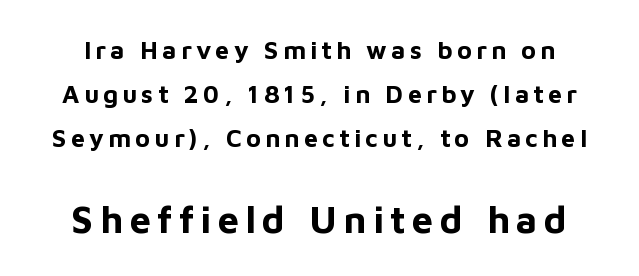
The image shows 38 px bold sans-serif type, upright; set line spacing 1.76x, not underlined; the second (bottom) block is 1.52x larger; low stroke contrast and a medium x-height.
